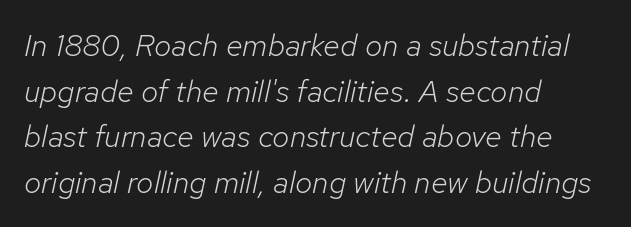
Q: Is the text bold? A: No.
Q: Is the text italic (slanted)? A: Yes, it leans right by about 12 degrees.
Q: Is the text underlined? A: No.
Q: How is the paragraph aligned? A: Left-aligned.
Q: Is the spacing between letters normal or unusually wide? A: Normal.
Q: Is the spacing between lines tight, normal or loose? A: Normal.
Q: Width (condensed, normal, or wide)? A: Normal.
Q: Stroke contrast? A: Low.
Q: x-height? A: Medium.
Q: Monospaced? A: No.
